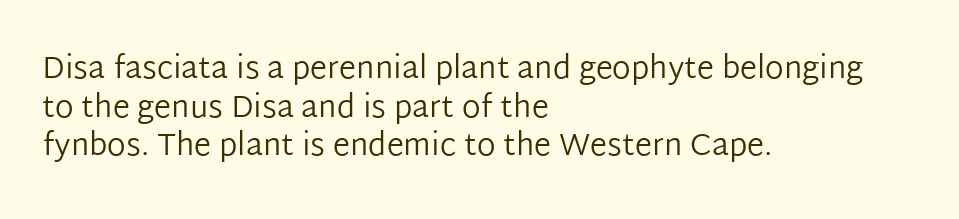
The image shows 31 px regular-weight sans-serif type, upright; set left-aligned, normal line spacing (1.25x), normal letter spacing, not underlined; low stroke contrast and a medium x-height.
